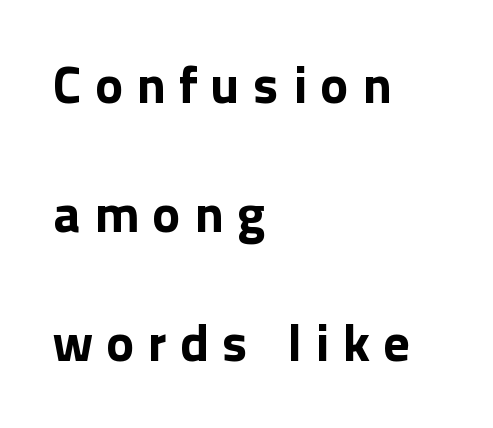
The image shows 53 px bold sans-serif type, upright; set left-aligned, loose line spacing (2.43x), unusually wide letter spacing (+0.25 em), not underlined; a medium x-height.
